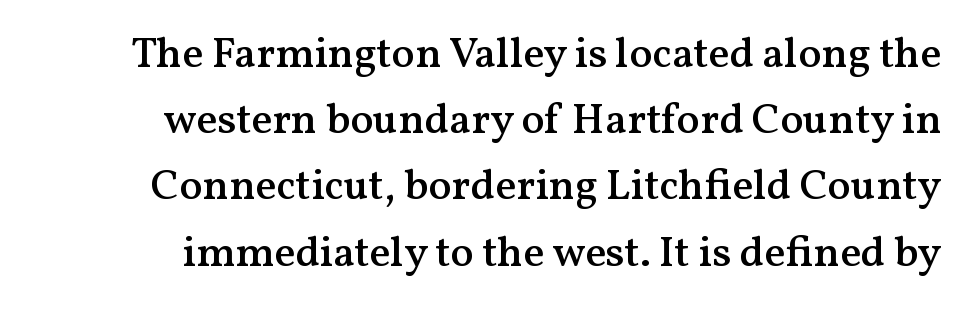
The image shows 43 px semibold serif type, upright; set right-aligned, normal line spacing (1.54x), normal letter spacing, not underlined; medium stroke contrast and a medium x-height.
